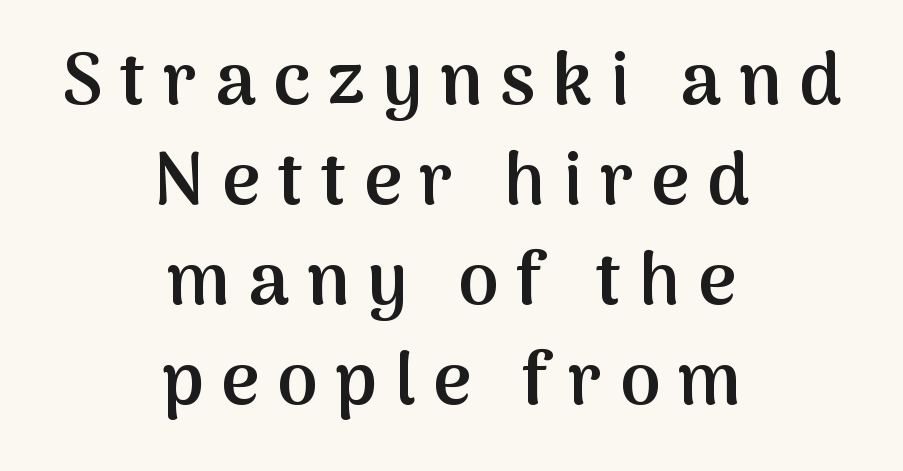
Q: Is the text bold? A: Semi-bold.
Q: Is the text italic (slanted)? A: No, it is upright.
Q: Is the typeface a serif or a sans-serif typeface? A: Sans-serif.
Q: Is the text underlined? A: No.
Q: How is the paragraph aligned? A: Centered.
Q: Is the spacing between letters normal or unusually wide? A: Unusually wide.
Q: Is the spacing between lines tight, normal or loose? A: Normal.
Q: Width (condensed, normal, or wide)? A: Normal.
Q: Stroke contrast? A: Medium.
Q: x-height? A: Medium.
Q: Monospaced? A: No.
